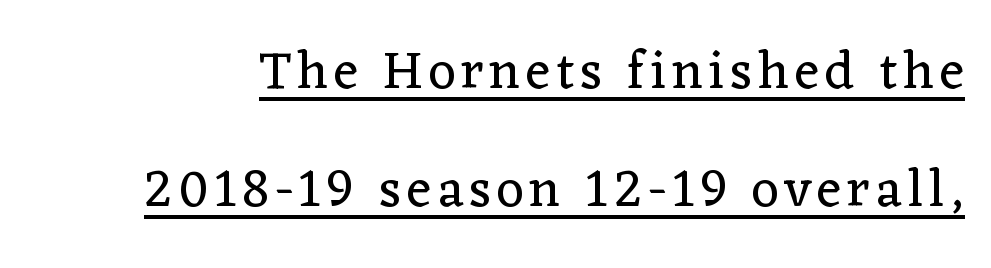
Q: Is the text bold? A: No.
Q: Is the text italic (slanted)? A: No, it is upright.
Q: Is the typeface a serif or a sans-serif typeface? A: Serif.
Q: Is the text underlined? A: Yes.
Q: Is the spacing between lines tight, normal or loose? A: Loose.
Q: Width (condensed, normal, or wide)? A: Normal.
Q: Stroke contrast? A: Low.
Q: x-height? A: Medium.
Q: Monospaced? A: No.
